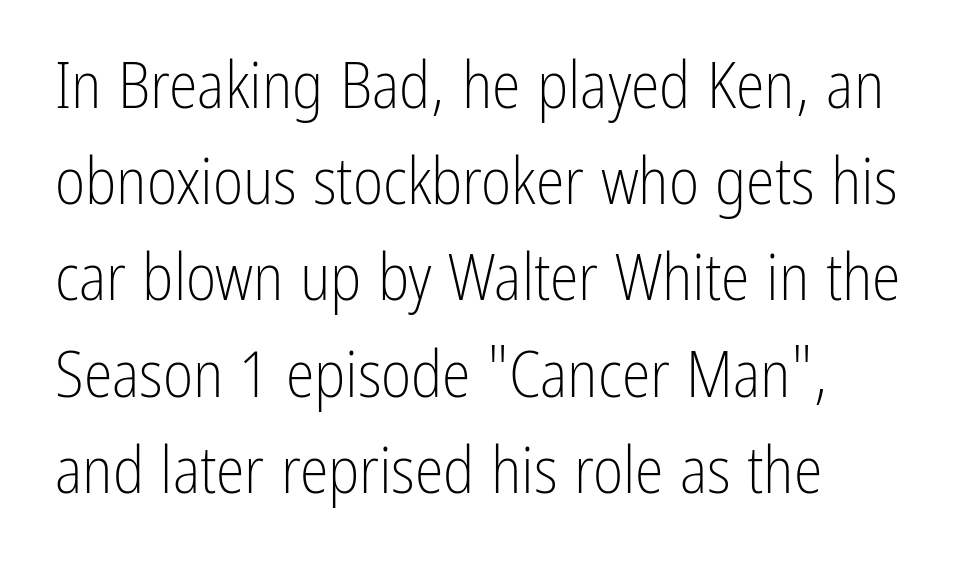
Q: Is the text bold? A: No.
Q: Is the text italic (slanted)? A: No, it is upright.
Q: Is the typeface a serif or a sans-serif typeface? A: Sans-serif.
Q: Is the text underlined? A: No.
Q: How is the paragraph aligned? A: Left-aligned.
Q: Is the spacing between letters normal or unusually wide? A: Normal.
Q: Is the spacing between lines tight, normal or loose? A: Normal.
Q: Width (condensed, normal, or wide)? A: Condensed.
Q: Stroke contrast? A: Low.
Q: x-height? A: Medium.
Q: Monospaced? A: No.
